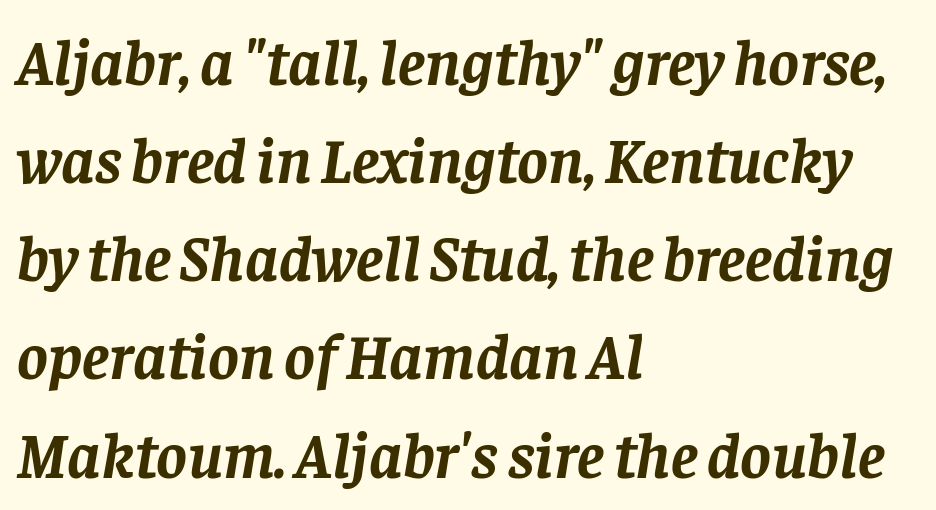
The image shows 65 px semibold serif type, italic (leaning right); set left-aligned, normal line spacing (1.51x), normal letter spacing, not underlined; low stroke contrast and a large x-height.
